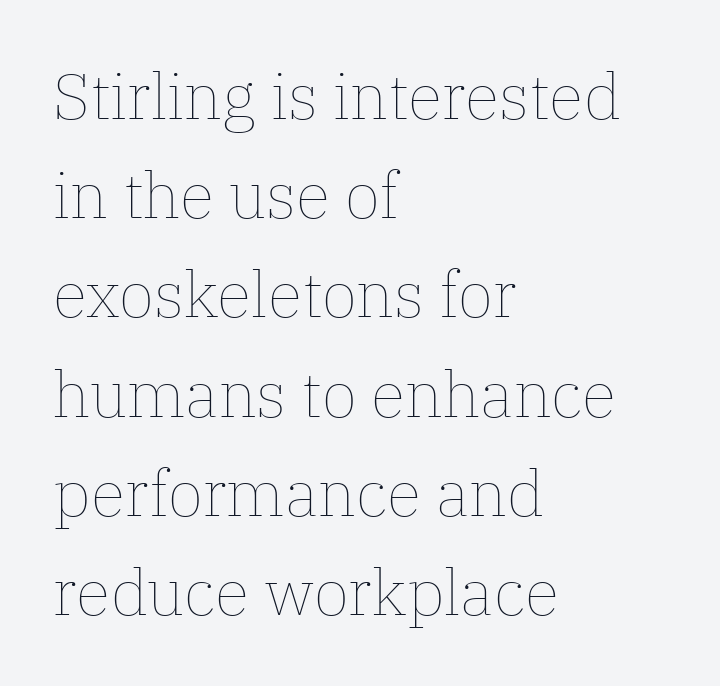
{"italic": "no", "bold": "no", "weight": "thin", "width": "normal", "stroke_contrast": "low", "x_height": "medium", "monospaced": "no", "underline": "no", "align": "left", "line_spacing": "normal", "line_spacing_ratio": 1.55, "letter_spacing": "normal", "letter_spacing_em": 0.0, "glyph_px": 64}
